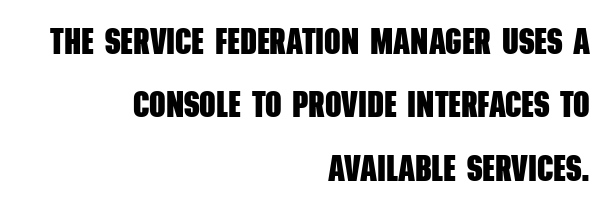
{"serif": "no", "bold": "yes", "weight": "heavy", "width": "condensed", "stroke_contrast": "low", "x_height": "large", "monospaced": "no", "underline": "no", "align": "right", "line_spacing_ratio": 1.76, "letter_spacing": "normal", "letter_spacing_em": 0.0, "glyph_px": 36}
